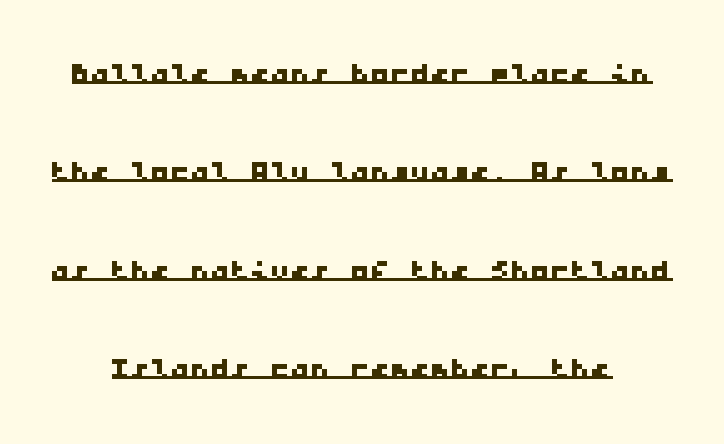
Q: Is the typeface a serif or a sans-serif typeface? A: Sans-serif.
Q: Is the text underlined? A: Yes.
Q: Is the spacing between letters normal or unusually wide? A: Normal.
Q: Is the spacing between lines tight, normal or loose? A: Loose.
Q: Width (condensed, normal, or wide)? A: Wide.
Q: Stroke contrast? A: Low.
Q: x-height? A: Medium.
Q: Monospaced? A: Yes.
